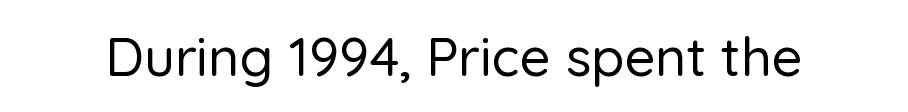
Check under the words: just untouched page. Observe the ordinary spacing: letters are neighbours, not strangers. The type family on display is of the sans-serif kind. Here the designer chose a conventional face with non-uniform glyph widths. The typography opts for an upright posture over an oblique one.
